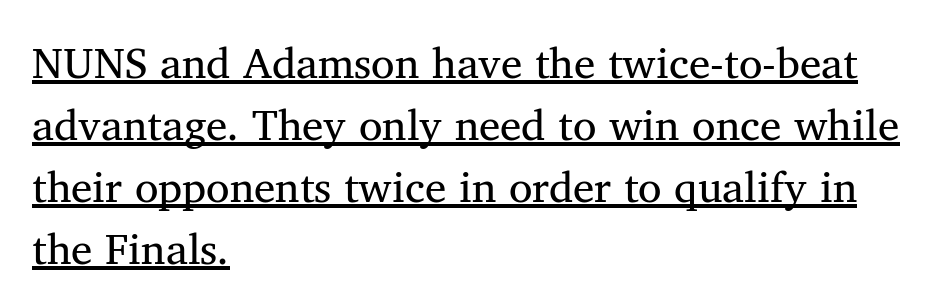
Q: Is the text bold? A: No.
Q: Is the text italic (slanted)? A: No, it is upright.
Q: Is the typeface a serif or a sans-serif typeface? A: Serif.
Q: Is the text underlined? A: Yes.
Q: How is the paragraph aligned? A: Left-aligned.
Q: Is the spacing between letters normal or unusually wide? A: Normal.
Q: Is the spacing between lines tight, normal or loose? A: Normal.
Q: Width (condensed, normal, or wide)? A: Normal.
Q: Stroke contrast? A: Medium.
Q: x-height? A: Medium.
Q: Monospaced? A: No.
